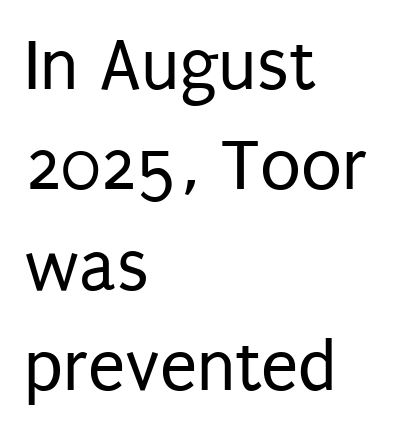
The rendering uses a moderate line-height, typical for paragraphs. Tall strokes in this sample are plumb rather than angled. A light-to-regular cut is what we see here. Spacing between characters is what you'd get straight out of the box. Rule under the text: the space is simply empty.
